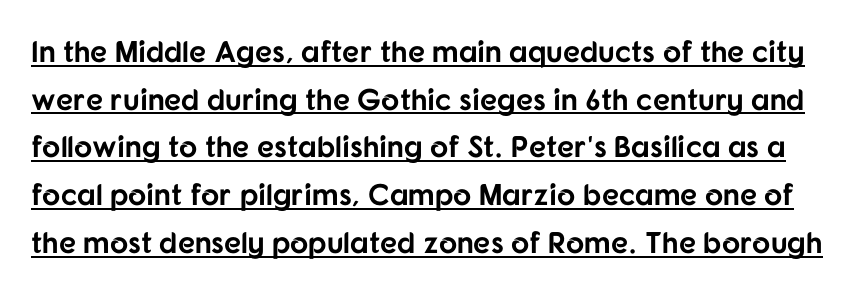
Q: Is the text bold? A: Yes.
Q: Is the text italic (slanted)? A: No, it is upright.
Q: Is the typeface a serif or a sans-serif typeface? A: Sans-serif.
Q: Is the text underlined? A: Yes.
Q: Is the spacing between letters normal or unusually wide? A: Normal.
Q: Is the spacing between lines tight, normal or loose? A: Normal.
Q: Width (condensed, normal, or wide)? A: Normal.
Q: Stroke contrast? A: Low.
Q: x-height? A: Medium.
Q: Monospaced? A: No.
